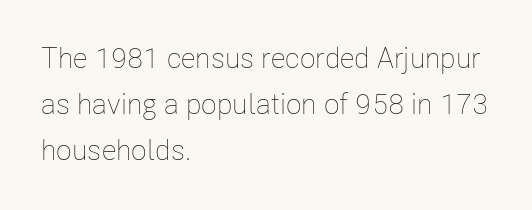
Q: Is the text bold? A: No.
Q: Is the text italic (slanted)? A: No, it is upright.
Q: Is the text underlined? A: No.
Q: How is the paragraph aligned? A: Left-aligned.
Q: Is the spacing between letters normal or unusually wide? A: Normal.
Q: Is the spacing between lines tight, normal or loose? A: Normal.
Q: Width (condensed, normal, or wide)? A: Condensed.
Q: Stroke contrast? A: Low.
Q: x-height? A: Medium.
Q: Monospaced? A: No.
